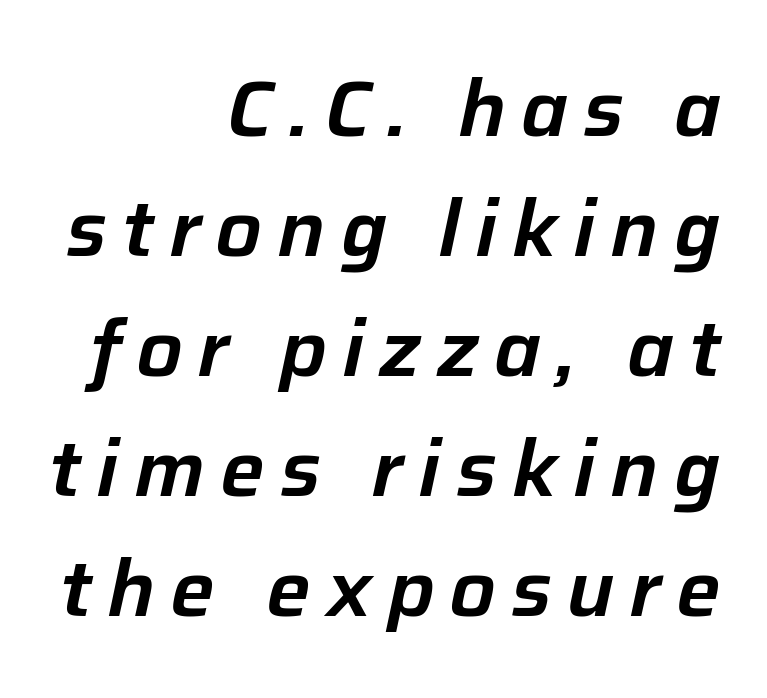
{"italic": "yes", "lean": "right", "slant_degrees": 12, "width": "normal", "stroke_contrast": "low", "x_height": "medium", "monospaced": "no", "underline": "no", "align": "right", "line_spacing": "normal", "line_spacing_ratio": 1.52, "glyph_px": 79}
